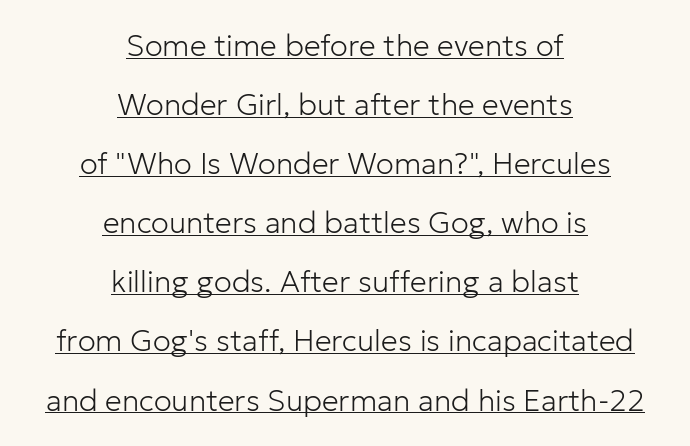
Q: Is the text bold? A: No.
Q: Is the text italic (slanted)? A: No, it is upright.
Q: Is the typeface a serif or a sans-serif typeface? A: Sans-serif.
Q: Is the text underlined? A: Yes.
Q: How is the paragraph aligned? A: Centered.
Q: Is the spacing between letters normal or unusually wide? A: Normal.
Q: Is the spacing between lines tight, normal or loose? A: Loose.
Q: Width (condensed, normal, or wide)? A: Normal.
Q: Stroke contrast? A: Low.
Q: x-height? A: Medium.
Q: Monospaced? A: No.
